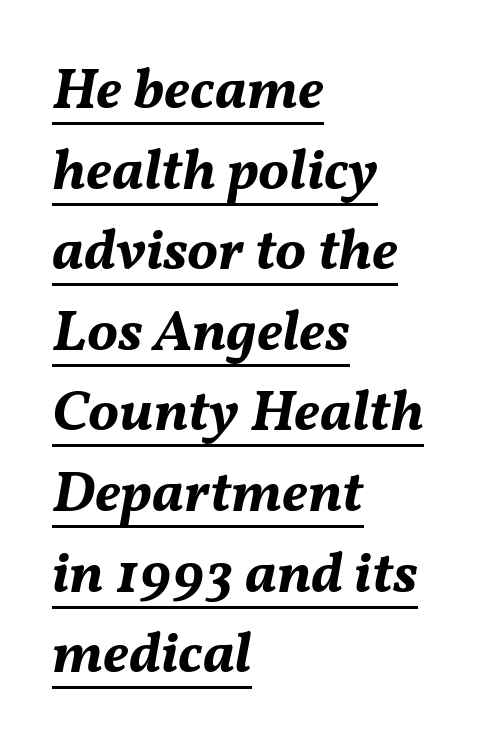
Q: Is the text bold? A: Yes.
Q: Is the text italic (slanted)? A: Yes, it leans right by about 11 degrees.
Q: Is the text underlined? A: Yes.
Q: How is the paragraph aligned? A: Left-aligned.
Q: Is the spacing between letters normal or unusually wide? A: Normal.
Q: Is the spacing between lines tight, normal or loose? A: Normal.
Q: Width (condensed, normal, or wide)? A: Normal.
Q: Stroke contrast? A: Medium.
Q: x-height? A: Medium.
Q: Monospaced? A: No.
